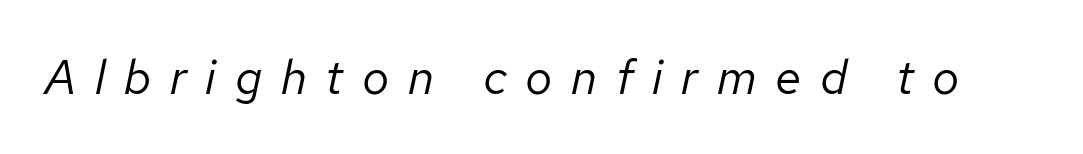
Glance below the letters and you will spot only blank space. The strokes carry an ordinary text weight at most. The glyphs look as if they've been sheared to an angle. The line texture is sparse and dotted thanks to wide tracking. This sample has the flowing, uneven cadence of proportional lettering.
